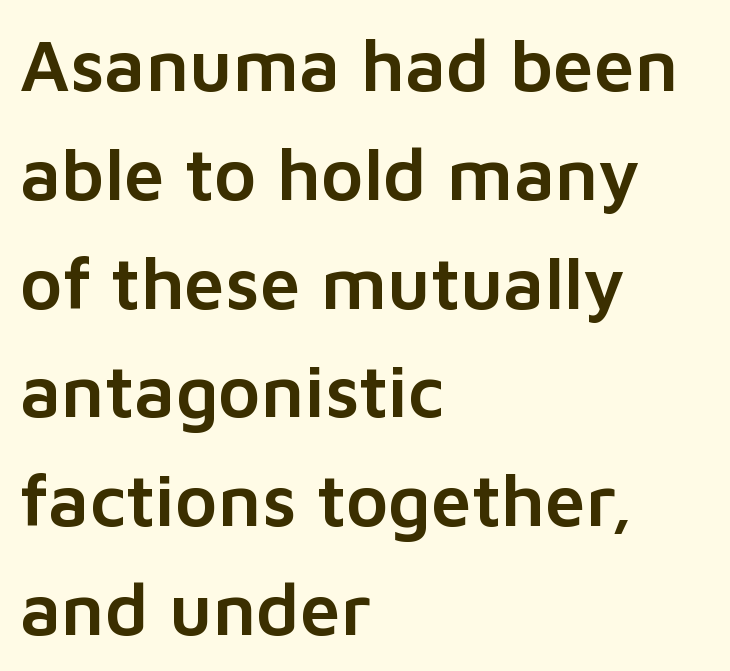
Q: Is the text italic (slanted)? A: No, it is upright.
Q: Is the typeface a serif or a sans-serif typeface? A: Sans-serif.
Q: Is the text underlined? A: No.
Q: How is the paragraph aligned? A: Left-aligned.
Q: Is the spacing between letters normal or unusually wide? A: Normal.
Q: Is the spacing between lines tight, normal or loose? A: Normal.
Q: Width (condensed, normal, or wide)? A: Normal.
Q: Stroke contrast? A: Low.
Q: x-height? A: Medium.
Q: Monospaced? A: No.
